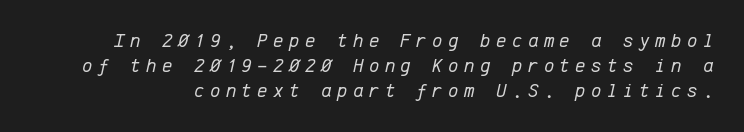
Q: Is the text bold? A: No.
Q: Is the text italic (slanted)? A: Yes, it leans right by about 12 degrees.
Q: Is the text underlined? A: No.
Q: Is the spacing between letters normal or unusually wide? A: Unusually wide.
Q: Is the spacing between lines tight, normal or loose? A: Normal.
